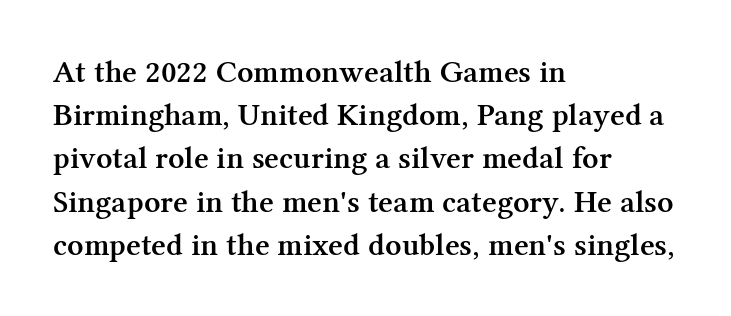
A typesetter would call this leading conventional body-copy spacing. Spacing verdict: proportional, widths tailored to each character. Descenders are the only things crossing below the line. Leftover space on each line is placed entirely after the last word. The type sits square on the baseline with zero lean. These lines are composed in type with serifs.
